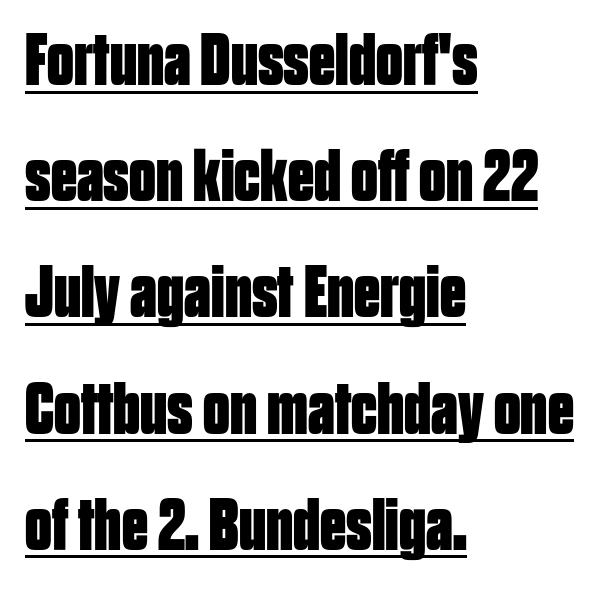
Q: Is the text bold? A: Yes.
Q: Is the text italic (slanted)? A: No, it is upright.
Q: Is the typeface a serif or a sans-serif typeface? A: Sans-serif.
Q: Is the text underlined? A: Yes.
Q: How is the paragraph aligned? A: Left-aligned.
Q: Is the spacing between letters normal or unusually wide? A: Normal.
Q: Is the spacing between lines tight, normal or loose? A: Normal.
Q: Width (condensed, normal, or wide)? A: Condensed.
Q: Stroke contrast? A: Low.
Q: x-height? A: Large.
Q: Monospaced? A: No.
